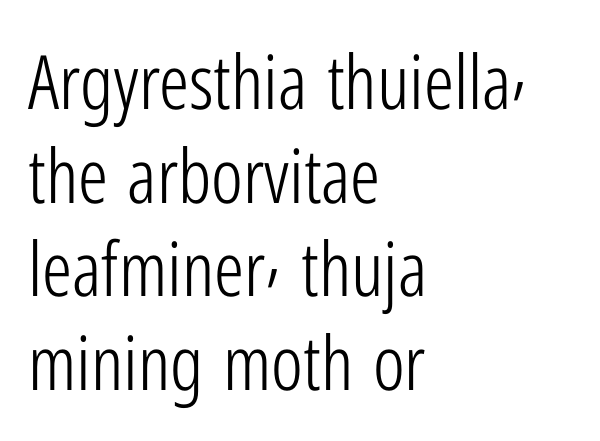
The image shows 75 px light, condensed sans-serif type, upright; set left-aligned, normal line spacing (1.25x), normal letter spacing, not underlined; low stroke contrast and a medium x-height.
